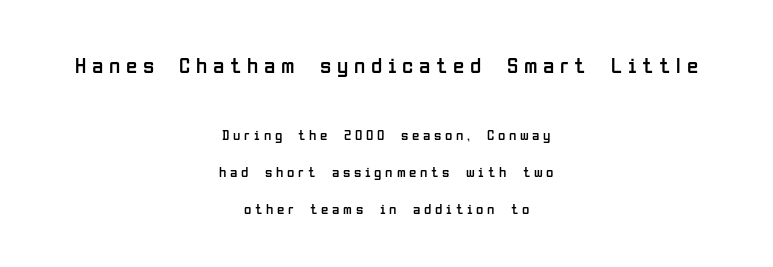
The image shows 23 px text type, upright; set centered, loose line spacing (2.46x), unusually wide letter spacing (+0.25 em), not underlined; the first (top) block is 1.53x larger.
